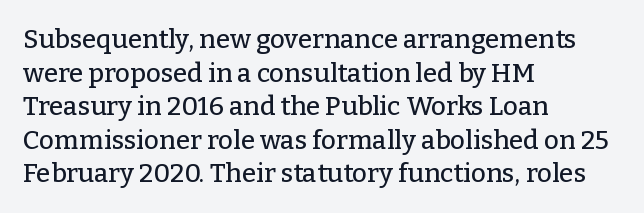
Q: Is the text italic (slanted)? A: No, it is upright.
Q: Is the text underlined? A: No.
Q: How is the paragraph aligned? A: Left-aligned.
Q: Is the spacing between letters normal or unusually wide? A: Normal.
Q: Is the spacing between lines tight, normal or loose? A: Normal.
